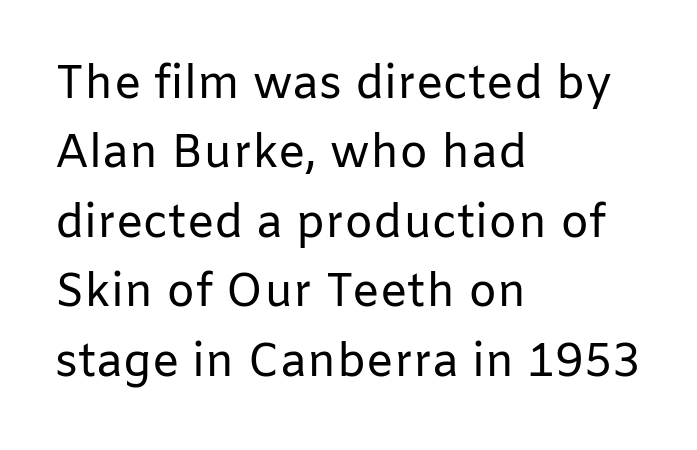
Unlike a traditional serif, this face leaves its strokes unadorned. A typesetter would call this leading conventional body-copy spacing. This sample has the flowing, uneven cadence of proportional lettering. The tracking reads as untouched default to a designer's eye. Letters rest on an invisible, unmarked baseline.
